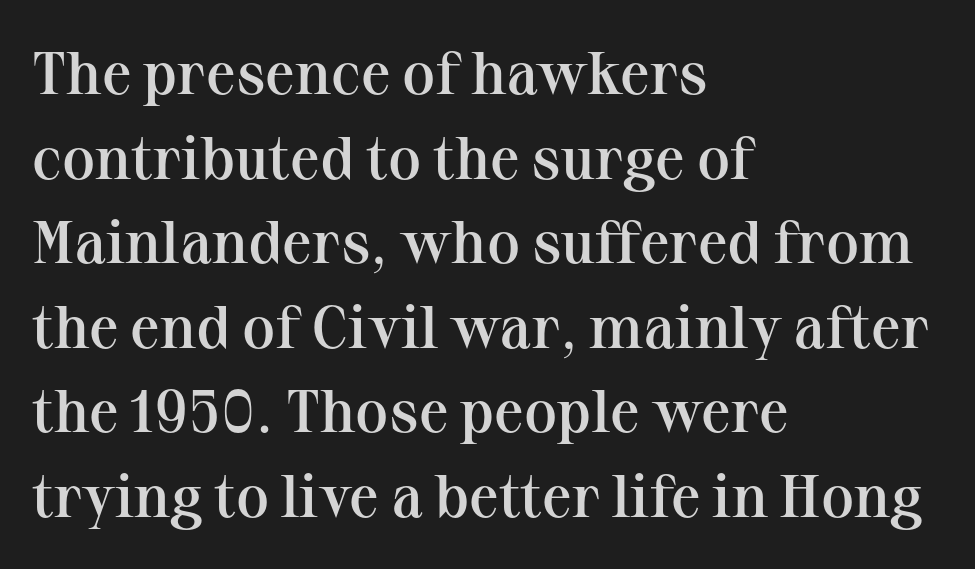
The image shows 60 px semibold serif type, upright; set left-aligned, normal line spacing (1.41x), normal letter spacing, not underlined; medium stroke contrast and a medium x-height.
